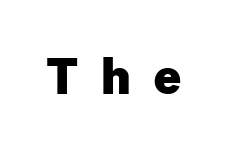
Q: Is the text bold? A: Yes.
Q: Is the text italic (slanted)? A: No, it is upright.
Q: Is the typeface a serif or a sans-serif typeface? A: Sans-serif.
Q: Is the text underlined? A: No.
Q: Is the spacing between letters normal or unusually wide? A: Unusually wide.
Q: Width (condensed, normal, or wide)? A: Normal.
Q: Stroke contrast? A: Low.
Q: x-height? A: Medium.
Q: Monospaced? A: No.
